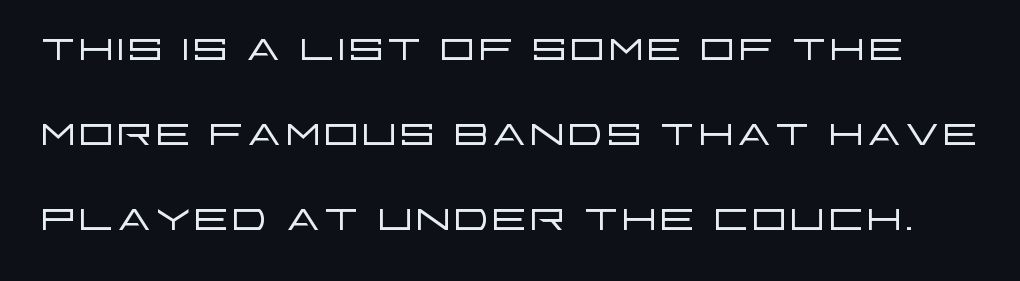
Proportional: the letters do not fall into vertical columns. The specimen omits any rule beneath the text block's lines. A quiet, ordinary-to-light weight characterises the typeface. Observe the ordinary spacing: letters are neighbours, not strangers.
